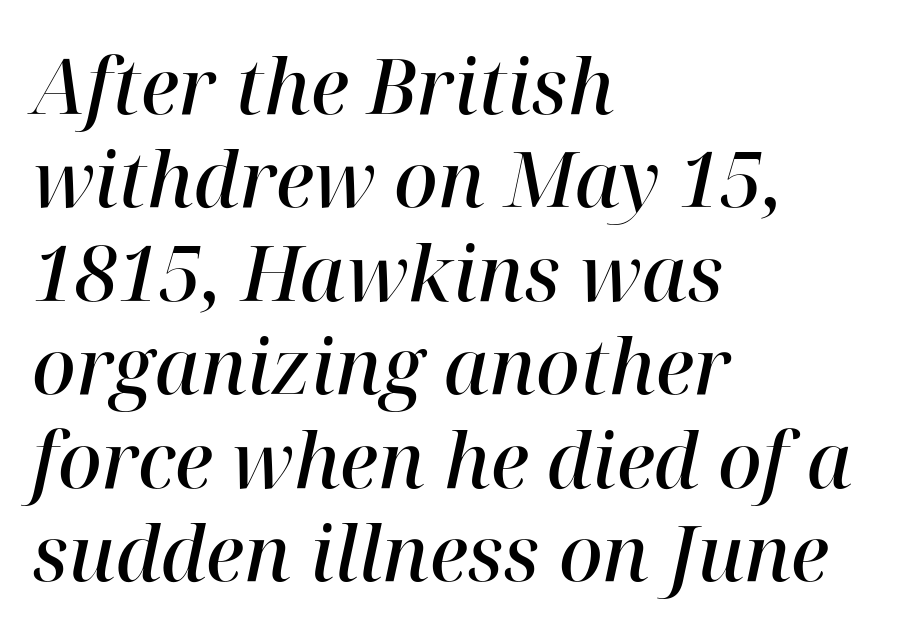
Q: Is the text bold? A: Semi-bold.
Q: Is the text italic (slanted)? A: Yes, it leans right by about 12 degrees.
Q: Is the typeface a serif or a sans-serif typeface? A: Serif.
Q: Is the text underlined? A: No.
Q: How is the paragraph aligned? A: Left-aligned.
Q: Is the spacing between letters normal or unusually wide? A: Normal.
Q: Width (condensed, normal, or wide)? A: Normal.
Q: Stroke contrast? A: High.
Q: x-height? A: Medium.
Q: Monospaced? A: No.
